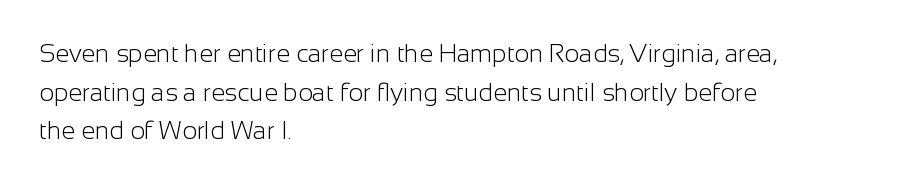
{"italic": "no", "bold": "no", "underline": "no", "align": "left", "line_spacing": "normal", "line_spacing_ratio": 1.55, "letter_spacing": "normal", "letter_spacing_em": 0.0, "glyph_px": 25}
